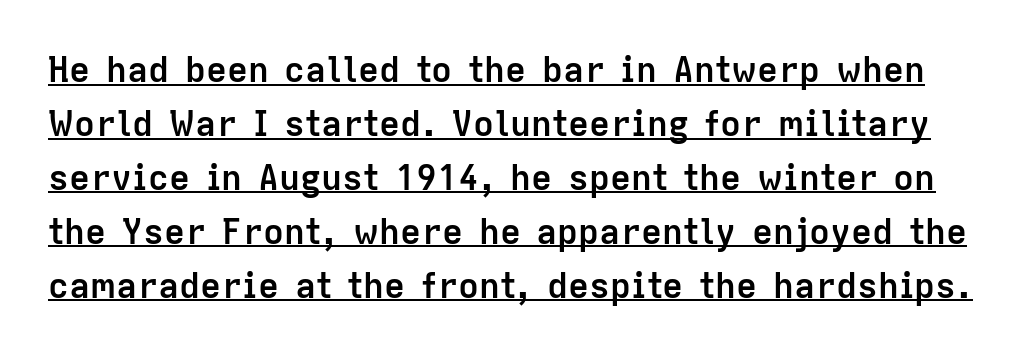
The face used here appears with an underline applied. This rendering leaves character spacing at its baseline value. Nope, not italic — everything's standing straight. To sum up the face: it is a sans, with no serifs. Character widths vary here, with narrow letters taking less room than wide ones. Quick note: interline space is typical.
